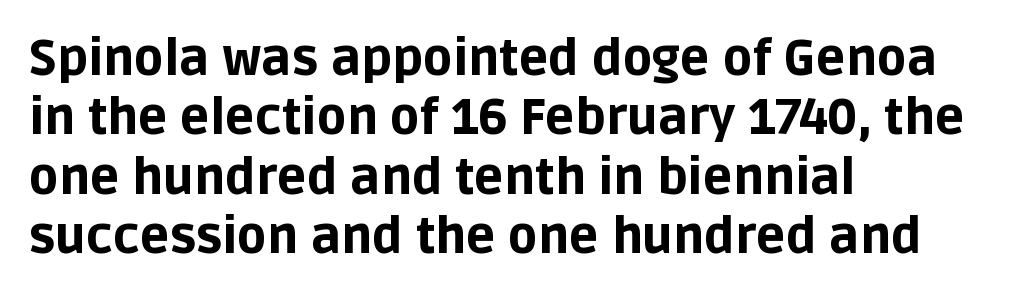
The image shows 49 px bold sans-serif type, upright; set left-aligned, line spacing 1.21x, normal letter spacing, not underlined; low stroke contrast and a large x-height.
